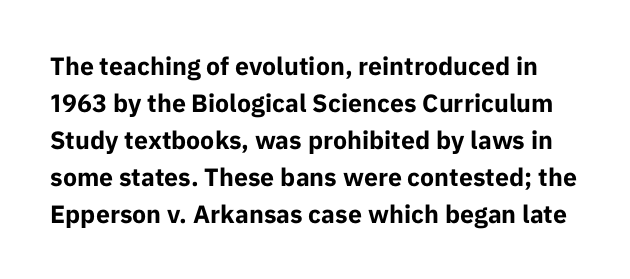
{"italic": "no", "bold": "yes", "underline": "no", "line_spacing": "normal", "line_spacing_ratio": 1.48, "letter_spacing": "normal", "letter_spacing_em": 0.0, "glyph_px": 25}
